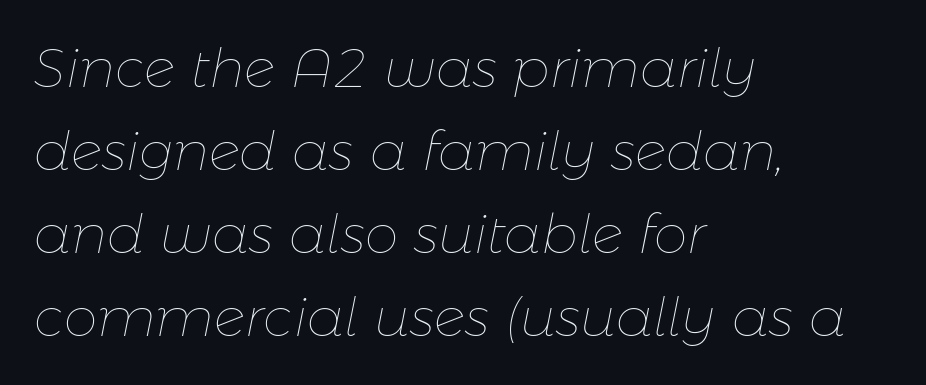
{"italic": "yes", "lean": "right", "slant_degrees": 11, "bold": "no", "weight": "thin", "width": "normal", "stroke_contrast": "low", "x_height": "medium", "monospaced": "no", "underline": "no", "align": "left", "line_spacing": "normal", "line_spacing_ratio": 1.54, "letter_spacing": "normal", "letter_spacing_em": 0.0, "glyph_px": 54}
